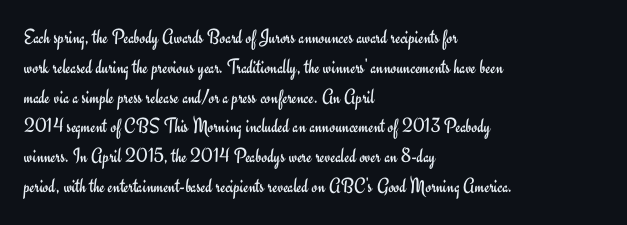
Quick note: interline space is typical. Nothing unusual about the tracking: characters are spaced as the font intends. Unmarked baselines from the first word to the last.
